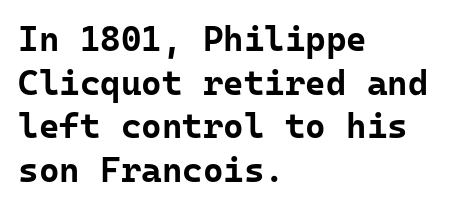
{"serif": "no", "italic": "no", "bold": "yes", "weight": "bold", "width": "normal", "stroke_contrast": "low", "x_height": "medium", "underline": "no", "align": "left", "line_spacing": "normal", "line_spacing_ratio": 1.25, "letter_spacing": "normal", "letter_spacing_em": 0.0, "glyph_px": 35}
